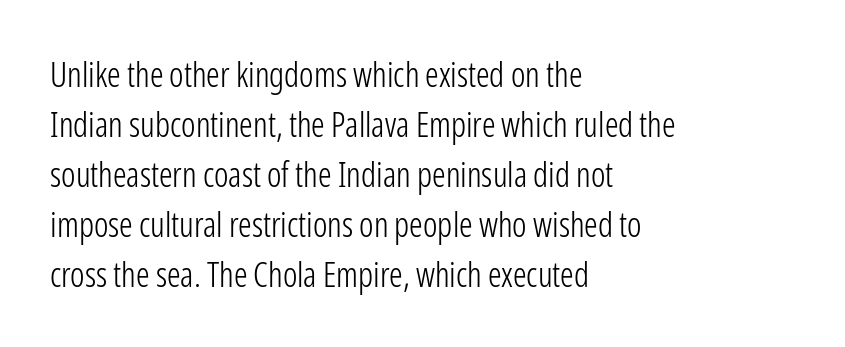
{"serif": "no", "italic": "no", "bold": "no", "weight": "light", "width": "condensed", "stroke_contrast": "low", "x_height": "medium", "monospaced": "no", "underline": "no", "align": "left", "line_spacing": "normal", "line_spacing_ratio": 1.47, "letter_spacing": "normal", "letter_spacing_em": 0.0, "glyph_px": 34}
